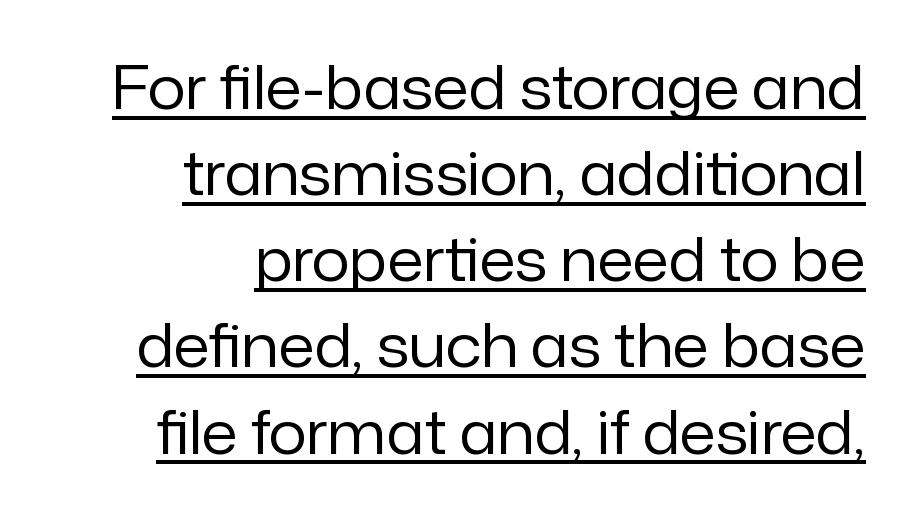
Q: Is the text bold? A: No.
Q: Is the text italic (slanted)? A: No, it is upright.
Q: Is the typeface a serif or a sans-serif typeface? A: Sans-serif.
Q: Is the text underlined? A: Yes.
Q: How is the paragraph aligned? A: Right-aligned.
Q: Is the spacing between letters normal or unusually wide? A: Normal.
Q: Is the spacing between lines tight, normal or loose? A: Normal.
Q: Width (condensed, normal, or wide)? A: Normal.
Q: Stroke contrast? A: Low.
Q: x-height? A: Medium.
Q: Monospaced? A: No.
